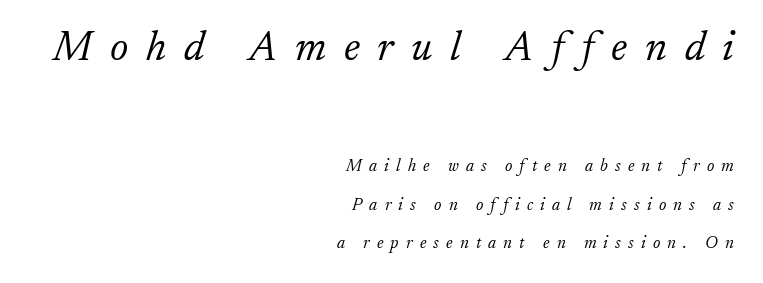
The image shows 42 px light serif type, italic (leaning right); set right-aligned, loose line spacing (2.27x), unusually wide letter spacing (+0.42 em), not underlined; the first (top) block is 2.47x larger; low stroke contrast and a small x-height.
